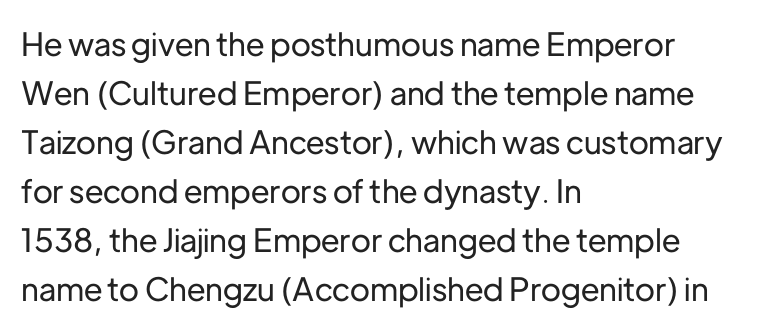
Q: Is the text italic (slanted)? A: No, it is upright.
Q: Is the typeface a serif or a sans-serif typeface? A: Sans-serif.
Q: Is the text underlined? A: No.
Q: How is the paragraph aligned? A: Left-aligned.
Q: Is the spacing between letters normal or unusually wide? A: Normal.
Q: Is the spacing between lines tight, normal or loose? A: Normal.
Q: Width (condensed, normal, or wide)? A: Normal.
Q: Stroke contrast? A: Low.
Q: x-height? A: Medium.
Q: Monospaced? A: No.
